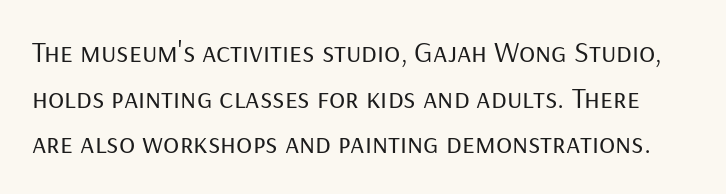
The image shows 30 px regular-weight sans-serif type, upright; set normal line spacing (1.52x), normal letter spacing, not underlined; low stroke contrast and a medium x-height.
